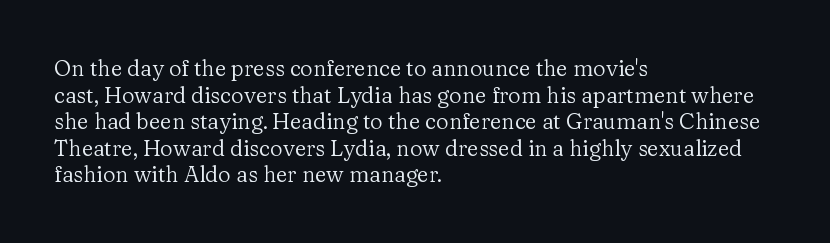
{"italic": "no", "bold": "no", "underline": "no", "align": "left", "line_spacing_ratio": 1.21, "letter_spacing": "normal", "letter_spacing_em": 0.0, "glyph_px": 22}
